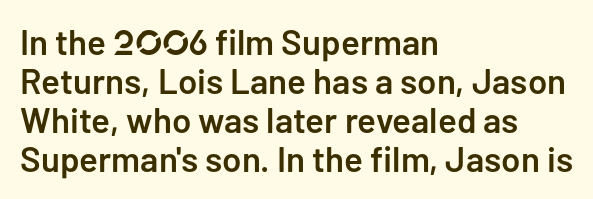
Does the type have serifs? No, each stem ends abruptly. Words float on clear page, feet unadorned. The characters look somewhat weighty, a semibold short of true bold. Each new line begins almost immediately beneath the previous one. Rendered with straight, roman letterforms.
